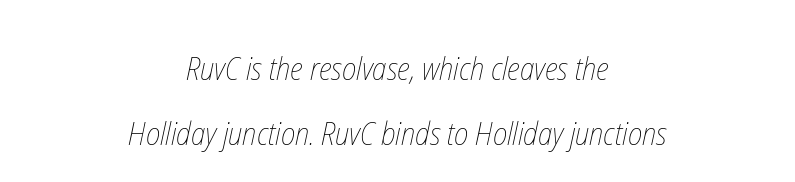
The passage is arranged like a title page — every line centered. Here the designer chose a conventional face with non-uniform glyph widths. Unbolded letterforms with no extra heft. These lines keep a tight, regular rhythm from letter to letter.
